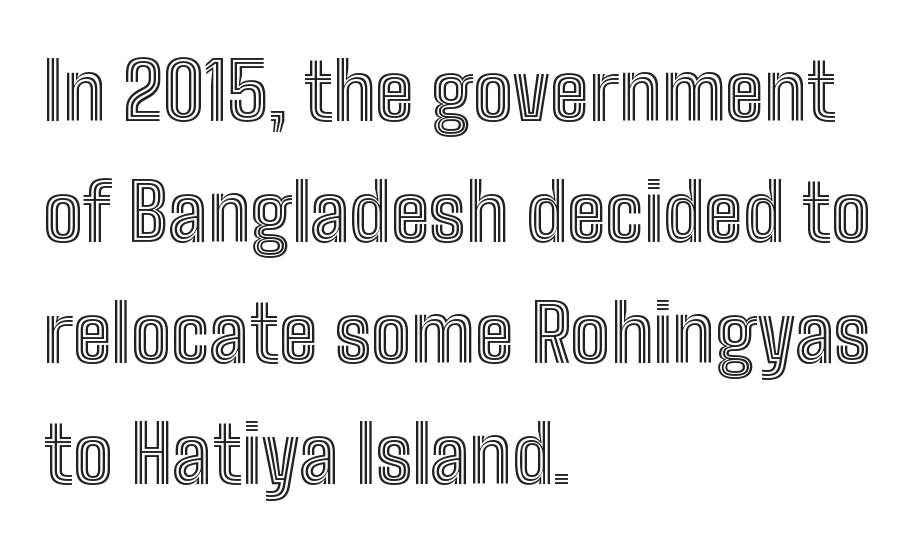
The image shows 79 px condensed type, upright; set left-aligned, normal line spacing (1.53x), normal letter spacing, not underlined; a medium x-height.
